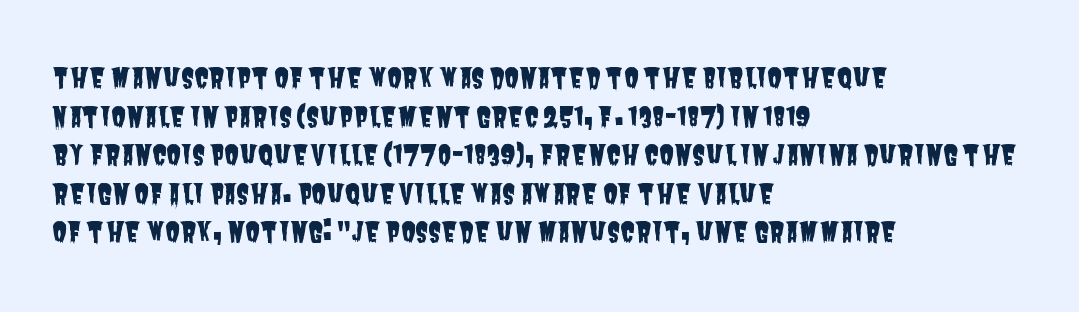
Q: Is the text underlined? A: No.
Q: How is the paragraph aligned? A: Left-aligned.
Q: Is the spacing between letters normal or unusually wide? A: Normal.
Q: Is the spacing between lines tight, normal or loose? A: Normal.
